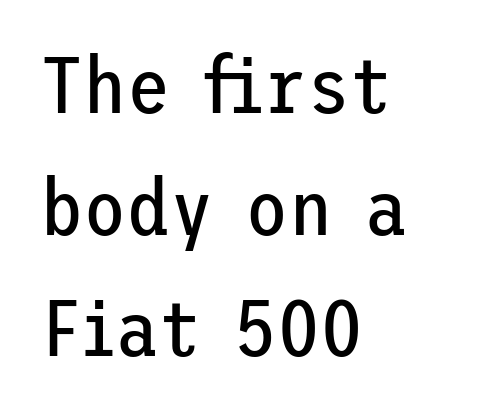
Q: Is the text bold? A: No.
Q: Is the text italic (slanted)? A: No, it is upright.
Q: Is the typeface a serif or a sans-serif typeface? A: Sans-serif.
Q: Is the text underlined? A: No.
Q: How is the paragraph aligned? A: Left-aligned.
Q: Is the spacing between letters normal or unusually wide? A: Normal.
Q: Is the spacing between lines tight, normal or loose? A: Normal.
Q: Width (condensed, normal, or wide)? A: Normal.
Q: Stroke contrast? A: Low.
Q: x-height? A: Medium.
